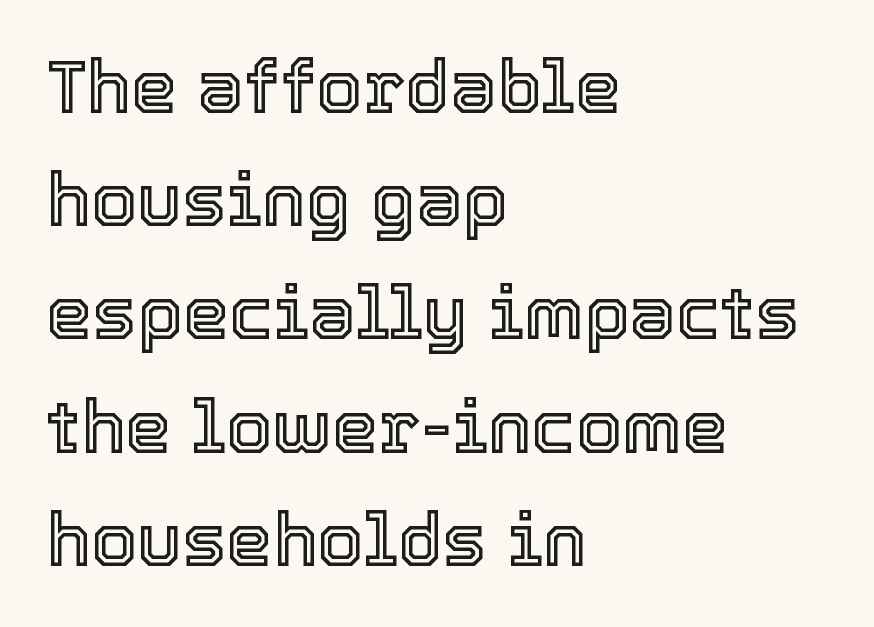
{"italic": "no", "width": "normal", "x_height": "medium", "monospaced": "no", "underline": "no", "align": "left", "line_spacing": "normal", "line_spacing_ratio": 1.53, "letter_spacing": "normal", "letter_spacing_em": 0.0, "glyph_px": 74}
